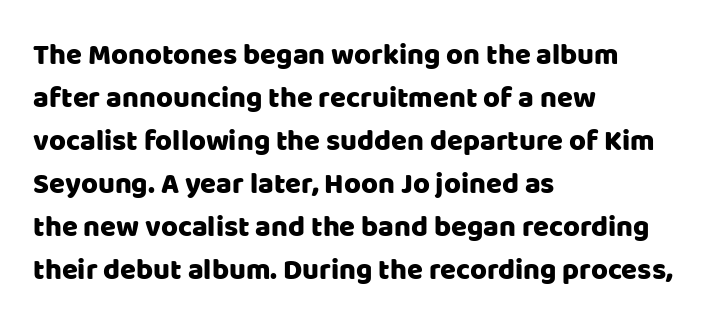
Q: Is the text italic (slanted)? A: No, it is upright.
Q: Is the typeface a serif or a sans-serif typeface? A: Sans-serif.
Q: Is the text underlined? A: No.
Q: How is the paragraph aligned? A: Left-aligned.
Q: Is the spacing between letters normal or unusually wide? A: Normal.
Q: Is the spacing between lines tight, normal or loose? A: Normal.
Q: Width (condensed, normal, or wide)? A: Normal.
Q: Stroke contrast? A: Low.
Q: x-height? A: Large.
Q: Monospaced? A: No.
